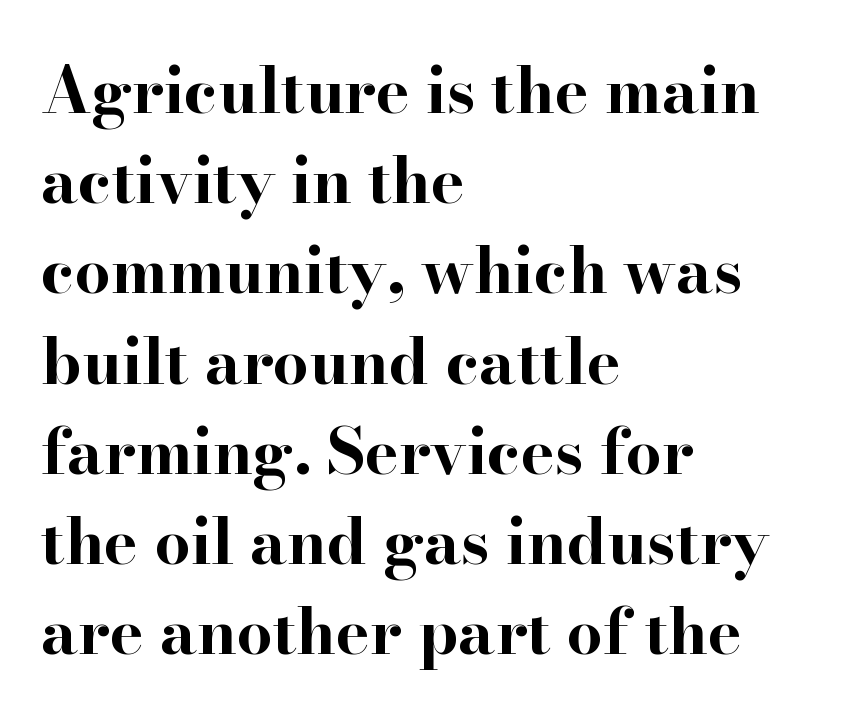
{"serif": "yes", "italic": "no", "bold": "yes", "weight": "bold", "width": "wide", "stroke_contrast": "high", "x_height": "small", "monospaced": "no", "underline": "no", "align": "left", "line_spacing": "normal", "line_spacing_ratio": 1.41, "letter_spacing": "normal", "letter_spacing_em": 0.0, "glyph_px": 64}
